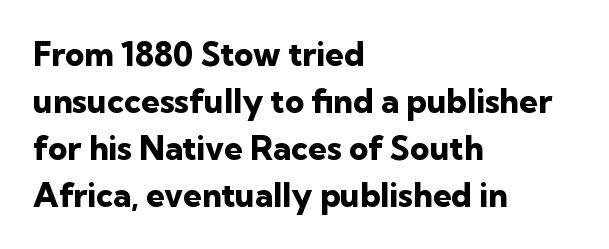
The image shows 33 px heavy sans-serif type, upright; set left-aligned, normal line spacing (1.42x), normal letter spacing, not underlined; low stroke contrast and a medium x-height.
